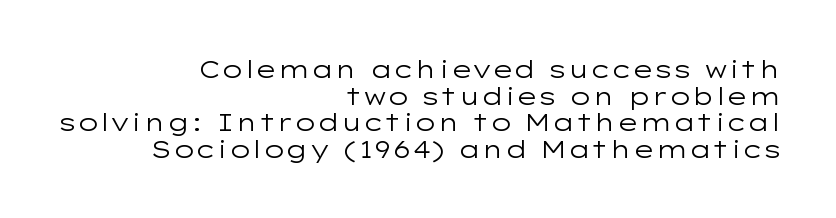
Each stroke keeps to a modest, everyday thickness or less. Nobody drew a line under any word here. A typesetter would call this leading minimal, almost set solid. Honestly, the letter spacing is just normal — you wouldn't notice it.
